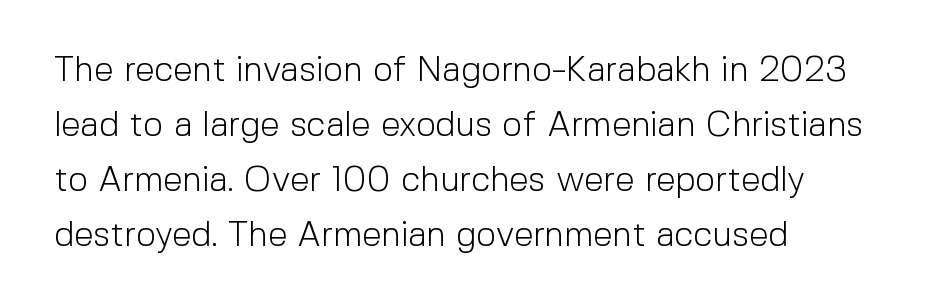
The image shows 35 px light sans-serif type, upright; set left-aligned, normal line spacing (1.57x), normal letter spacing, not underlined; a medium x-height.
